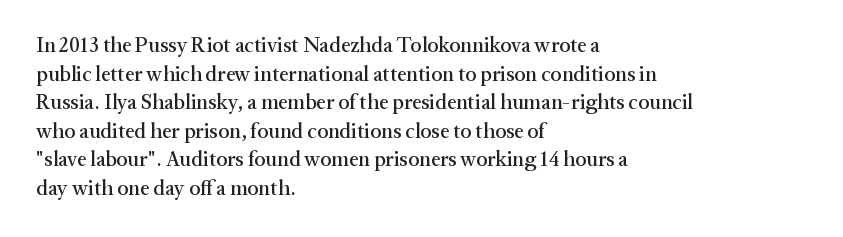
The image shows 21 px text type, upright; set left-aligned, normal line spacing (1.36x), normal letter spacing, not underlined.
